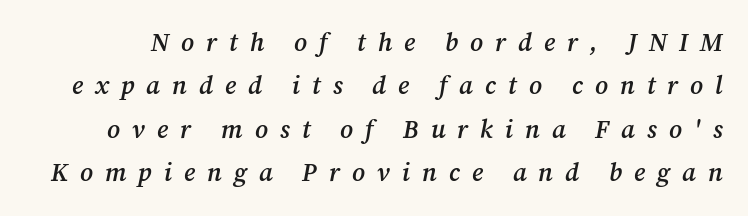
Q: Is the text bold? A: Semi-bold.
Q: Is the text italic (slanted)? A: Yes, it leans right by about 12 degrees.
Q: Is the text underlined? A: No.
Q: Is the spacing between letters normal or unusually wide? A: Unusually wide.
